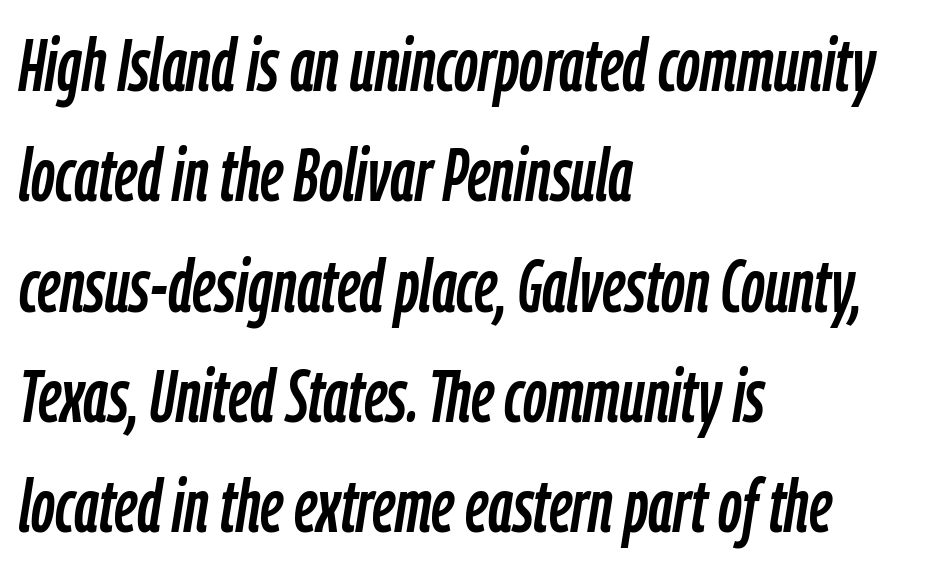
Is the type slanted? Yes — the strokes lean at a clear angle. The letterforms sit shoulder to shoulder at normal distance. Reading down the column, the eye jumps a familiar distance to each next line. The face used here is proportionally spaced, like ordinary book or web type.
